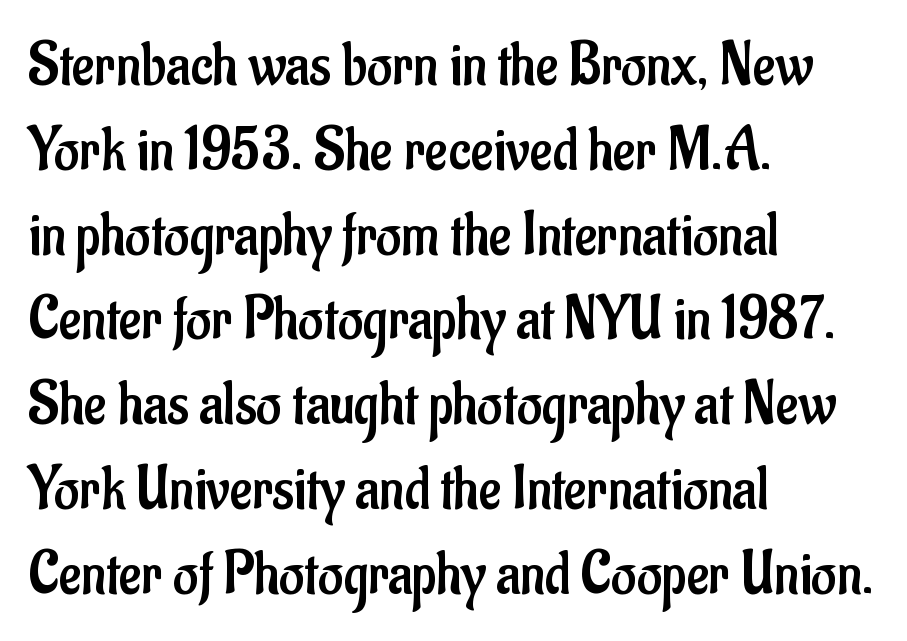
Q: Is the text bold? A: No.
Q: Is the text italic (slanted)? A: No, it is upright.
Q: Is the typeface a serif or a sans-serif typeface? A: Sans-serif.
Q: Is the text underlined? A: No.
Q: How is the paragraph aligned? A: Left-aligned.
Q: Is the spacing between letters normal or unusually wide? A: Normal.
Q: Is the spacing between lines tight, normal or loose? A: Normal.
Q: Width (condensed, normal, or wide)? A: Condensed.
Q: Stroke contrast? A: Low.
Q: x-height? A: Small.
Q: Monospaced? A: No.
